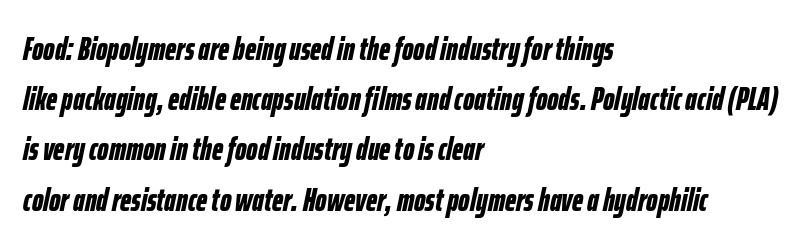
{"italic": "yes", "lean": "right", "slant_degrees": 12, "bold": "yes", "weight": "bold", "width": "condensed", "stroke_contrast": "low", "x_height": "medium", "monospaced": "no", "underline": "no", "align": "left", "line_spacing": "normal", "line_spacing_ratio": 1.57, "letter_spacing": "normal", "letter_spacing_em": 0.0, "glyph_px": 32}
